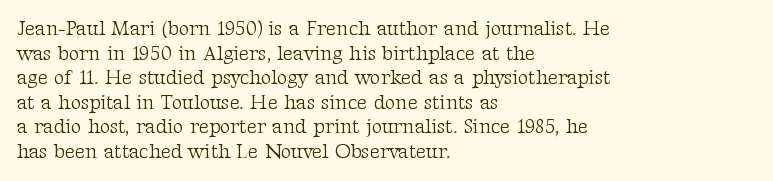
The image shows 20 px text type, upright; set left-aligned, line spacing 1.23x, normal letter spacing, not underlined.
